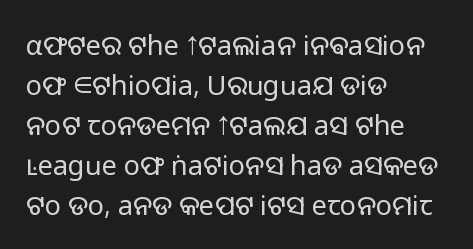
{"italic": "no", "bold": "no", "underline": "no", "align": "left", "line_spacing": "normal", "line_spacing_ratio": 1.48, "letter_spacing": "normal", "letter_spacing_em": 0.0, "glyph_px": 27}
